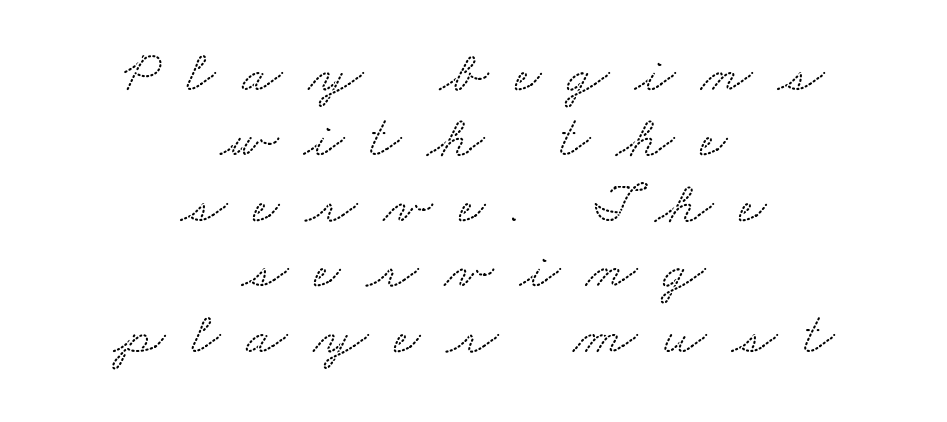
Neither beginnings nor endings align; midpoints do. Here the designer chose a conventional face with non-uniform glyph widths. Tightly led — the rows are bunched. Underline: absent. Tracking value appears strongly positive — letters spread wide.
